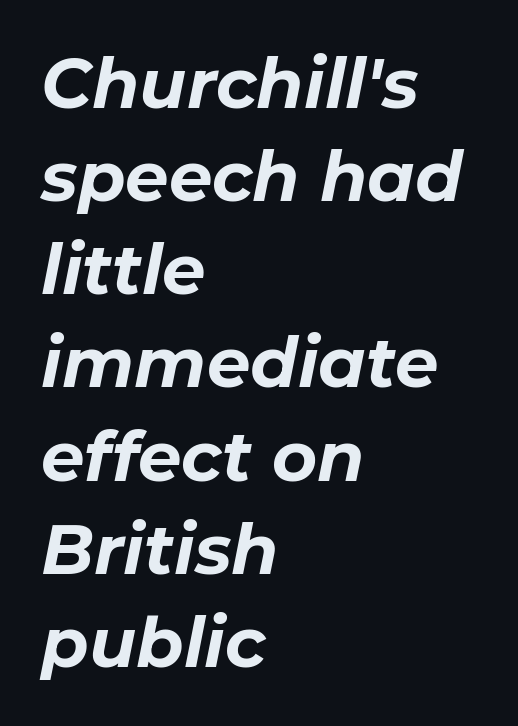
Q: Is the text bold? A: Yes.
Q: Is the text italic (slanted)? A: Yes, it leans right by about 11 degrees.
Q: Is the text underlined? A: No.
Q: How is the paragraph aligned? A: Left-aligned.
Q: Is the spacing between letters normal or unusually wide? A: Normal.
Q: Is the spacing between lines tight, normal or loose? A: Normal.
Q: Width (condensed, normal, or wide)? A: Normal.
Q: Stroke contrast? A: Low.
Q: x-height? A: Medium.
Q: Monospaced? A: No.
